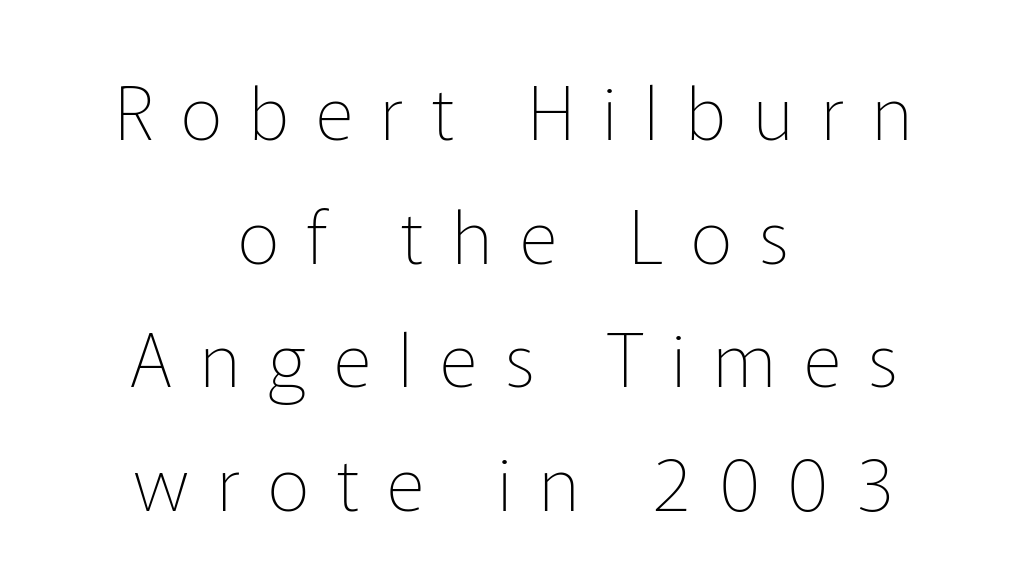
{"serif": "no", "italic": "no", "bold": "no", "weight": "thin", "width": "normal", "stroke_contrast": "low", "x_height": "medium", "monospaced": "no", "underline": "no", "align": "center", "line_spacing": "normal", "line_spacing_ratio": 1.67, "letter_spacing": "wide", "letter_spacing_em": 0.37, "glyph_px": 74}
